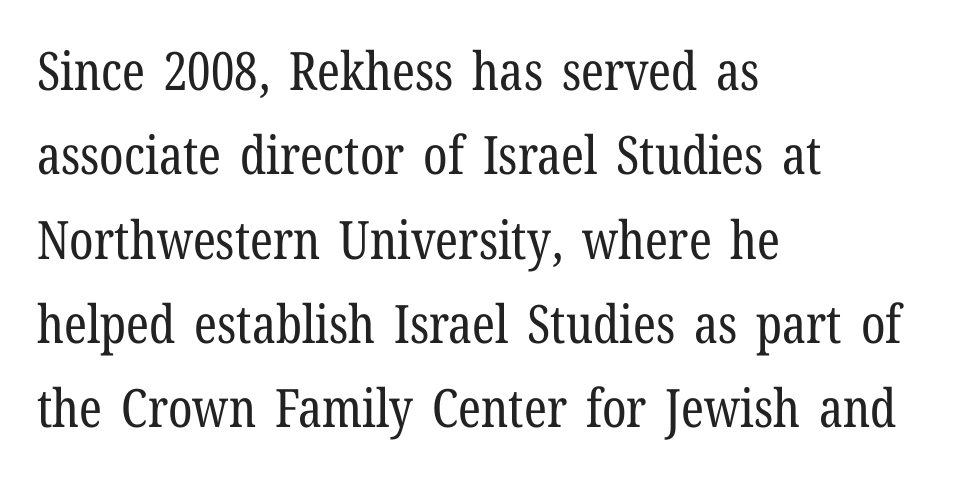
Ascenders rise straight up at ninety degrees. What's the leading like? Ordinary, nothing unusual. You could not count columns in this text — the font is proportionally spaced. The rag falls on the right side of this text block. Typographically, this falls in the serif category. Does extra space separate the letters? No, they use regular spacing.
